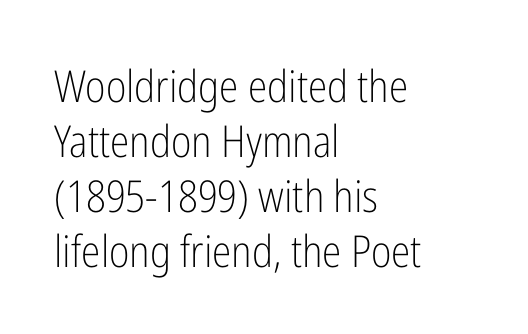
Q: Is the text bold? A: No.
Q: Is the text italic (slanted)? A: No, it is upright.
Q: Is the typeface a serif or a sans-serif typeface? A: Sans-serif.
Q: Is the text underlined? A: No.
Q: How is the paragraph aligned? A: Left-aligned.
Q: Is the spacing between letters normal or unusually wide? A: Normal.
Q: Is the spacing between lines tight, normal or loose? A: Normal.
Q: Width (condensed, normal, or wide)? A: Condensed.
Q: Stroke contrast? A: Low.
Q: x-height? A: Medium.
Q: Monospaced? A: No.
